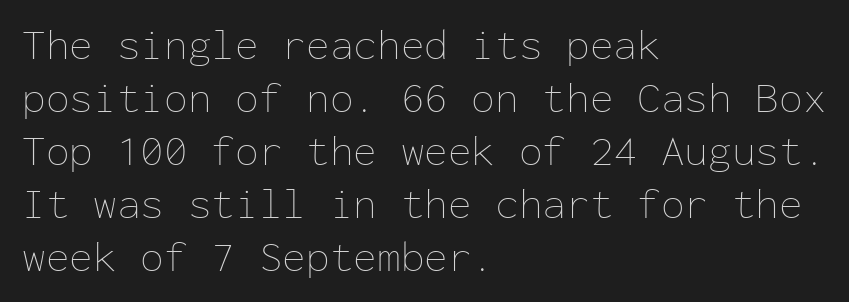
The image shows 43 px thin type, upright, monospaced; set left-aligned, line spacing 1.23x, normal letter spacing, not underlined; low stroke contrast and a medium x-height.
